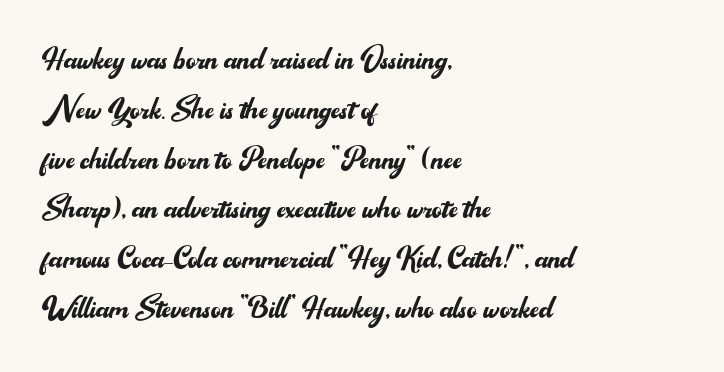
Nobody drew a line under any word here. Ink coverage per letter is moderate at most. Tracking value appears to be zero — textbook default spacing. A sans-serif font was chosen for this passage.
